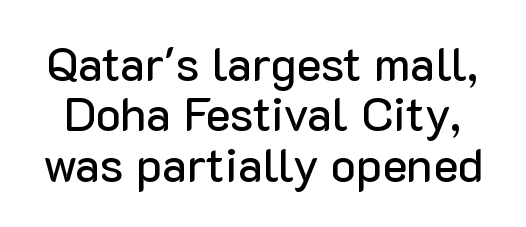
The image shows 47 px sans-serif type, upright; set tight line spacing (1.07x), normal letter spacing, not underlined; low stroke contrast and a medium x-height.
